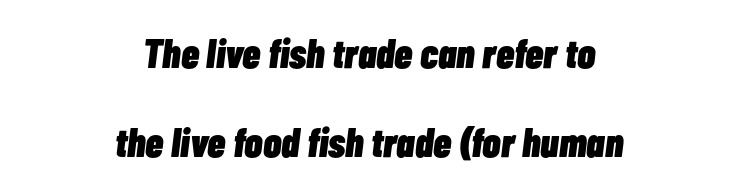
Q: Is the text bold? A: Yes.
Q: Is the text italic (slanted)? A: Yes, it leans right by about 7 degrees.
Q: Is the text underlined? A: No.
Q: How is the paragraph aligned? A: Centered.
Q: Is the spacing between letters normal or unusually wide? A: Normal.
Q: Is the spacing between lines tight, normal or loose? A: Loose.
Q: Width (condensed, normal, or wide)? A: Condensed.
Q: Stroke contrast? A: Low.
Q: x-height? A: Medium.
Q: Monospaced? A: No.
